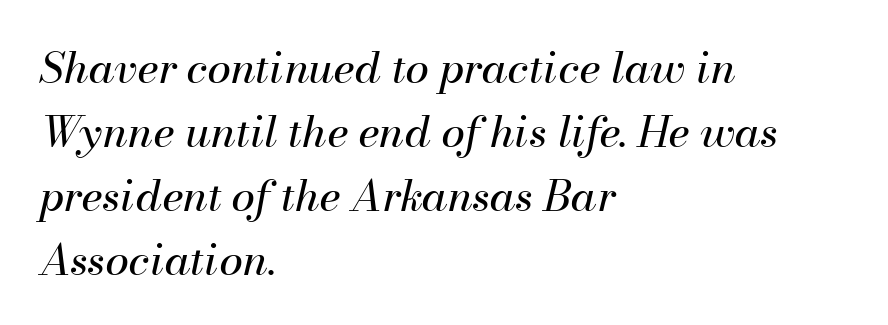
The image shows 43 px regular-weight type, italic (leaning right); set left-aligned, normal line spacing (1.49x), normal letter spacing, not underlined; medium stroke contrast and a small x-height.
